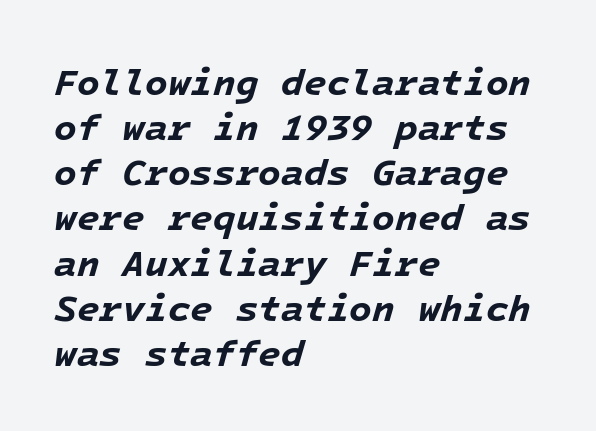
Q: Is the text bold? A: Yes.
Q: Is the text italic (slanted)? A: Yes, it leans right by about 16 degrees.
Q: Is the text underlined? A: No.
Q: How is the paragraph aligned? A: Left-aligned.
Q: Is the spacing between letters normal or unusually wide? A: Normal.
Q: Width (condensed, normal, or wide)? A: Normal.
Q: Stroke contrast? A: Low.
Q: x-height? A: Medium.
Q: Monospaced? A: Yes.
